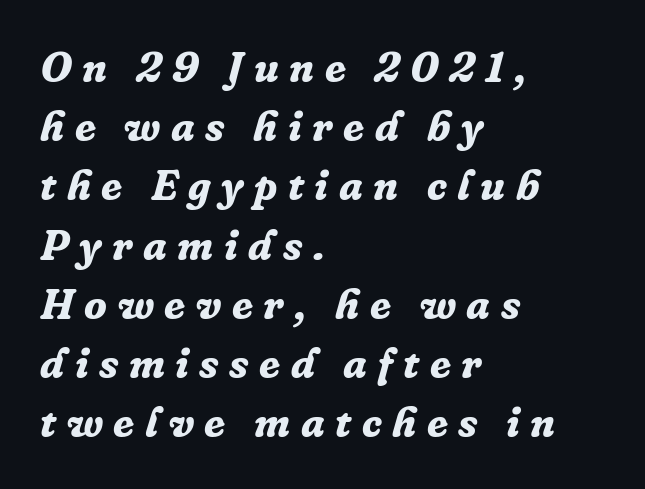
Q: Is the text bold? A: Yes.
Q: Is the text italic (slanted)? A: Yes, it leans right by about 16 degrees.
Q: Is the typeface a serif or a sans-serif typeface? A: Serif.
Q: Is the text underlined? A: No.
Q: How is the paragraph aligned? A: Left-aligned.
Q: Is the spacing between letters normal or unusually wide? A: Unusually wide.
Q: Is the spacing between lines tight, normal or loose? A: Normal.
Q: Width (condensed, normal, or wide)? A: Normal.
Q: Stroke contrast? A: Low.
Q: x-height? A: Medium.
Q: Monospaced? A: No.
